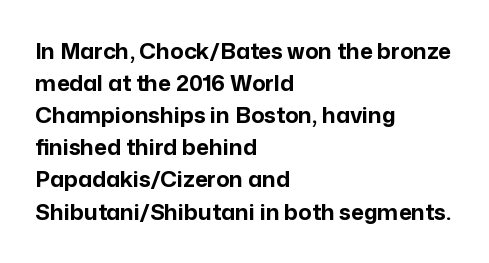
{"italic": "no", "bold": "yes", "underline": "no", "align": "left", "line_spacing": "normal", "line_spacing_ratio": 1.46, "letter_spacing": "normal", "letter_spacing_em": 0.0, "glyph_px": 22}
